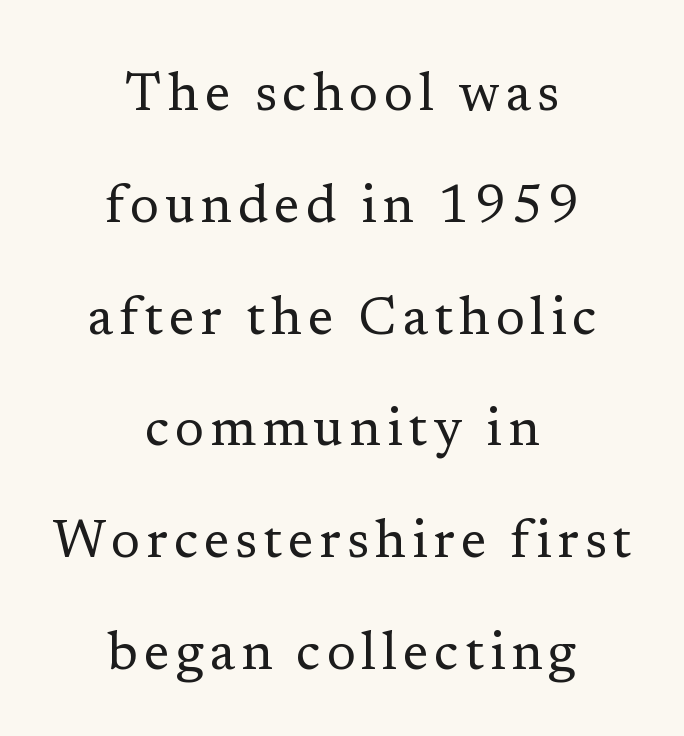
The image shows 53 px regular-weight serif type, upright; set centered, loose line spacing (2.11x), not underlined; low stroke contrast and a medium x-height.
